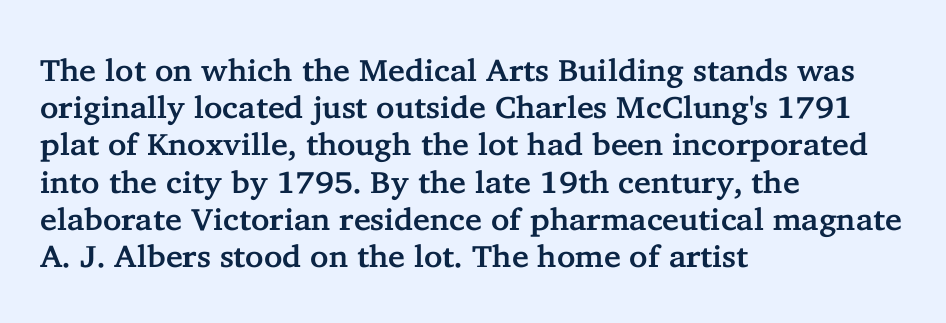
{"serif": "yes", "italic": "no", "width": "normal", "stroke_contrast": "low", "x_height": "medium", "monospaced": "no", "underline": "no", "align": "left", "line_spacing_ratio": 1.2, "letter_spacing": "normal", "letter_spacing_em": 0.0, "glyph_px": 31}
